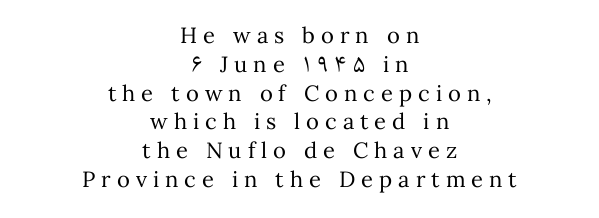
Between one letter and the next there's a generous, obvious gap. This block has exactly the height ordinary leading produces. It's the straight-up-and-down kind of type. One-word summary of the alignment: center.
